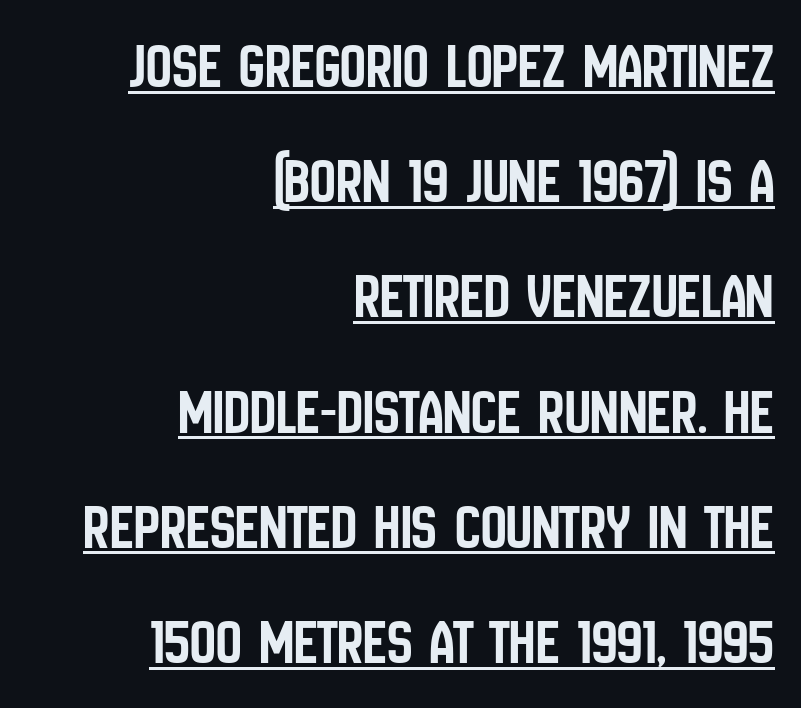
Q: Is the text italic (slanted)? A: No, it is upright.
Q: Is the typeface a serif or a sans-serif typeface? A: Sans-serif.
Q: Is the text underlined? A: Yes.
Q: How is the paragraph aligned? A: Right-aligned.
Q: Is the spacing between letters normal or unusually wide? A: Normal.
Q: Width (condensed, normal, or wide)? A: Condensed.
Q: Stroke contrast? A: Low.
Q: x-height? A: Large.
Q: Monospaced? A: No.
